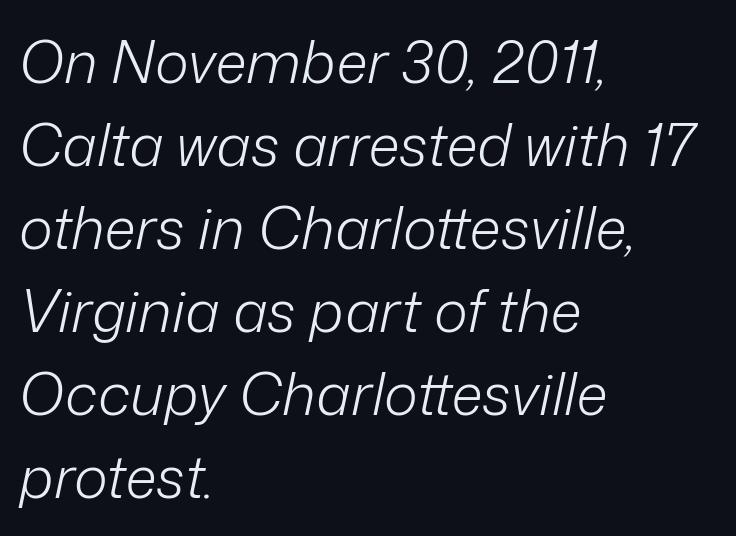
The space directly below the letters is spotless. Varying glyph widths throughout — classic text-font behaviour. No heavy texture on the line: the type isn't bold. The face used here is rendered with its standard letterfit.
